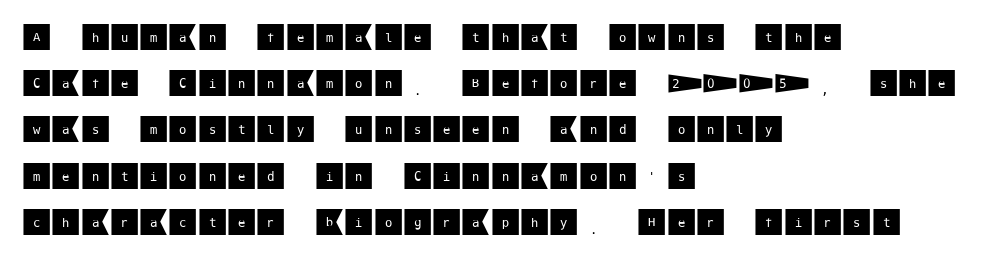
{"serif": "no", "italic": "no", "width": "normal", "stroke_contrast": "medium", "x_height": "large", "underline": "no", "align": "left", "line_spacing": "normal", "line_spacing_ratio": 1.54, "letter_spacing": "normal", "letter_spacing_em": 0.0, "glyph_px": 30}
